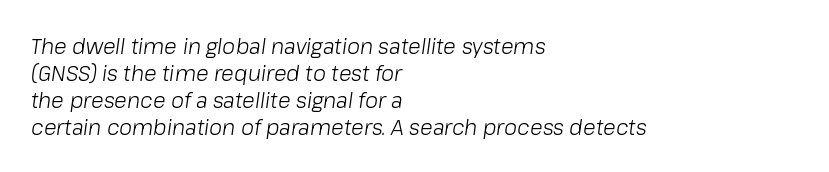
The image shows 21 px text type, italic (leaning right); set left-aligned, normal line spacing (1.28x), normal letter spacing, not underlined.
